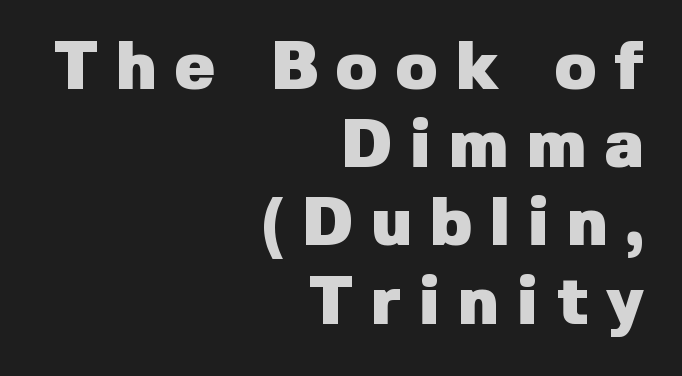
The letters advance in unequal steps, a hallmark of proportional type. Vertically, the passage feels compressed, each row crowding the next. All the whitespace from short lines collects on the left. You can tell from the bare stems that sans-serif type was used. The typography opts for an upright posture over an oblique one.
